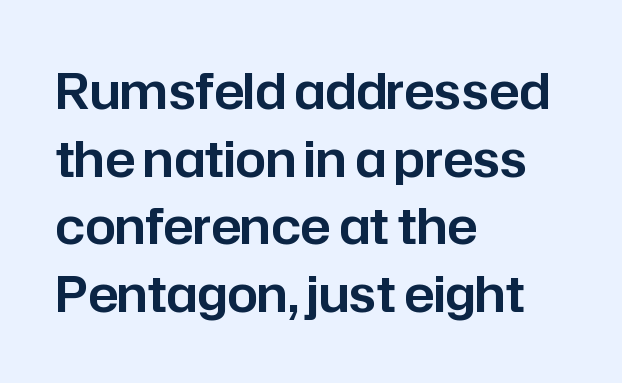
Q: Is the text italic (slanted)? A: No, it is upright.
Q: Is the typeface a serif or a sans-serif typeface? A: Sans-serif.
Q: Is the text underlined? A: No.
Q: How is the paragraph aligned? A: Left-aligned.
Q: Is the spacing between letters normal or unusually wide? A: Normal.
Q: Is the spacing between lines tight, normal or loose? A: Normal.
Q: Width (condensed, normal, or wide)? A: Normal.
Q: Stroke contrast? A: Low.
Q: x-height? A: Medium.
Q: Monospaced? A: No.
